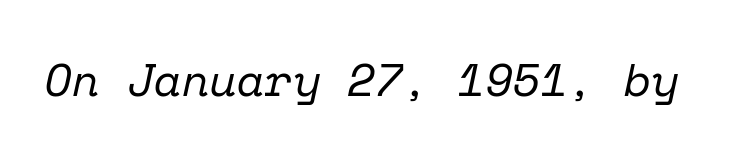
Q: Is the text bold? A: No.
Q: Is the text italic (slanted)? A: Yes, it leans right by about 12 degrees.
Q: Is the typeface a serif or a sans-serif typeface? A: Serif.
Q: Is the text underlined? A: No.
Q: Is the spacing between letters normal or unusually wide? A: Normal.
Q: Width (condensed, normal, or wide)? A: Normal.
Q: Stroke contrast? A: Low.
Q: x-height? A: Medium.
Q: Monospaced? A: Yes.
